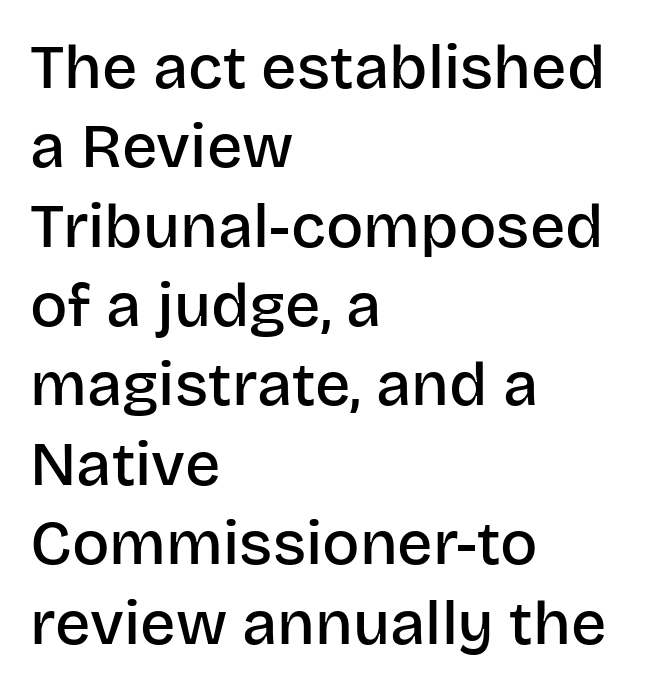
The image shows 62 px semibold sans-serif type, upright; set left-aligned, normal line spacing (1.28x), normal letter spacing, not underlined; low stroke contrast and a large x-height.
